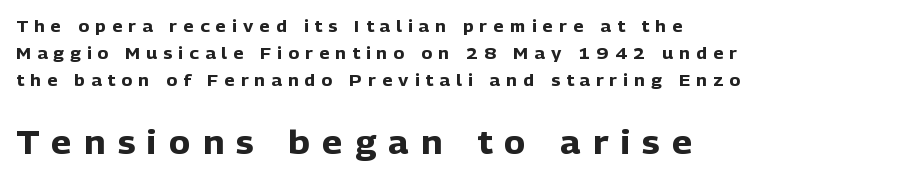
The image shows 32 px heavy sans-serif type, upright; set left-aligned, normal line spacing (1.69x), unusually wide letter spacing (+0.39 em), not underlined; the second (bottom) block is 2.0x larger; low stroke contrast and a medium x-height.
